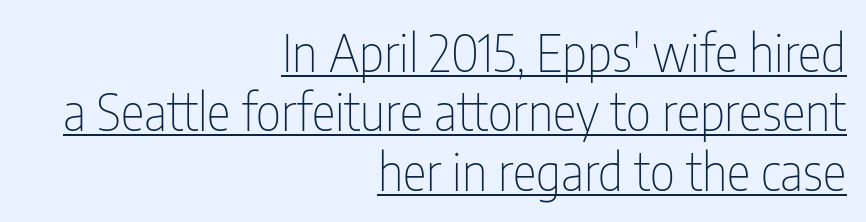
Honestly, the letter spacing is just normal — you wouldn't notice it. These lines are rendered in a variable-pitch font. This sample uses a sans-serif face. If you drew a line through each stem, it would be perfectly vertical.
